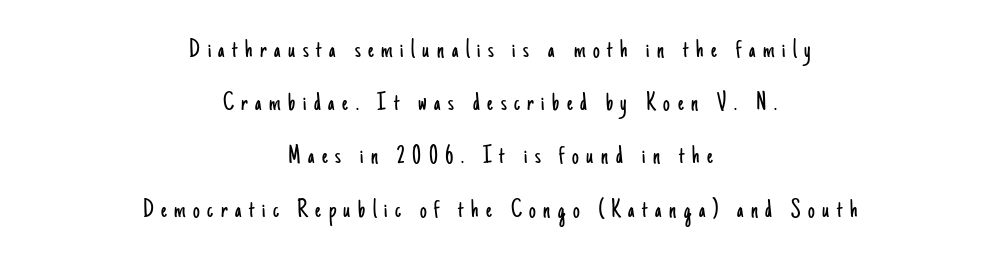
{"italic": "no", "bold": "no", "underline": "no", "align": "center", "line_spacing": "loose", "line_spacing_ratio": 1.97, "letter_spacing": "wide", "letter_spacing_em": 0.28, "glyph_px": 27}
